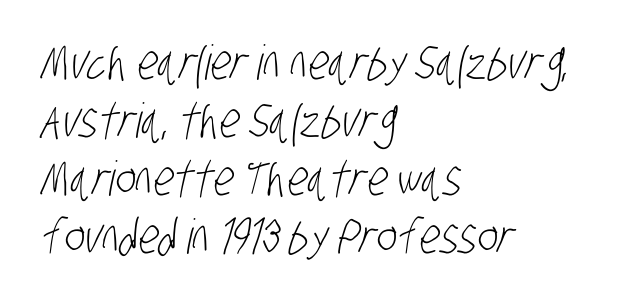
Descender tails drop into unmarked territory. A light-to-regular cut is what we see here. Between one letter and the next there's only the usual sliver of space. The lines in this sample share a left origin and differ only in where they stop. Each letter keeps its own natural width here, so spacing adapts to shape. The glyphs in this specimen are sans serif.
